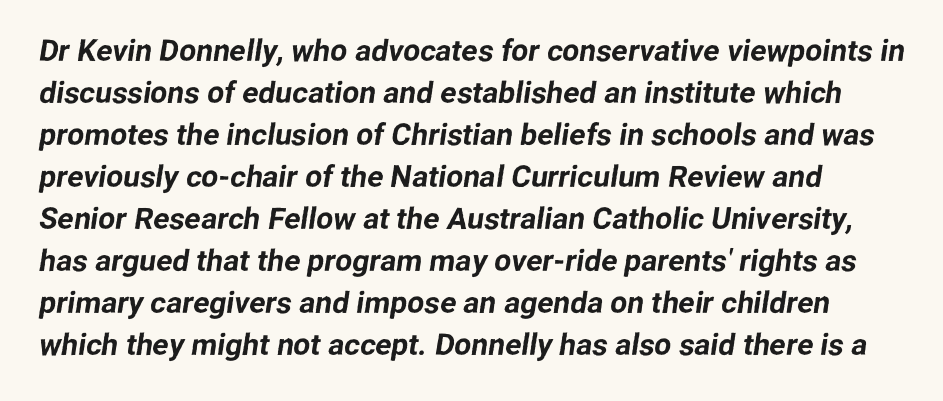
The image shows 30 px sans-serif type; set normal line spacing (1.4x), normal letter spacing, not underlined; low stroke contrast and a medium x-height.
